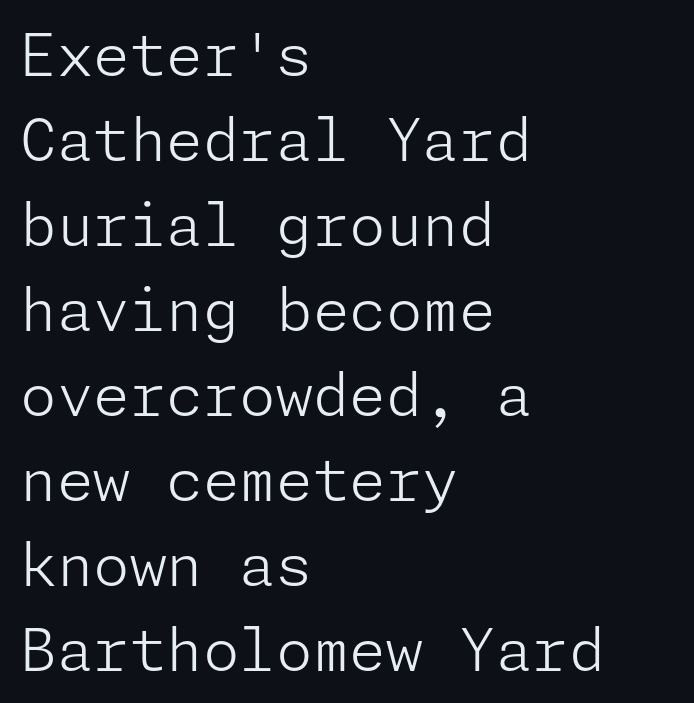
{"serif": "no", "italic": "no", "bold": "no", "weight": "light", "width": "normal", "stroke_contrast": "low", "x_height": "medium", "underline": "no", "align": "left", "line_spacing": "normal", "line_spacing_ratio": 1.44, "letter_spacing": "normal", "letter_spacing_em": 0.0, "glyph_px": 59}
